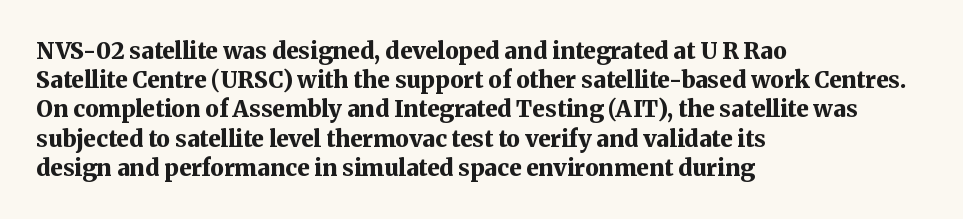
Q: Is the text bold? A: Yes.
Q: Is the text italic (slanted)? A: No, it is upright.
Q: Is the text underlined? A: No.
Q: How is the paragraph aligned? A: Left-aligned.
Q: Is the spacing between letters normal or unusually wide? A: Normal.
Q: Is the spacing between lines tight, normal or loose? A: Normal.
